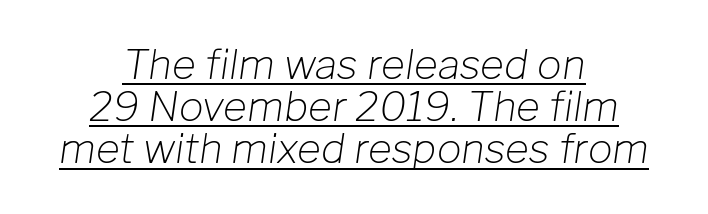
The image shows 41 px light type, italic (leaning right); set centered, tight line spacing (1.03x), normal letter spacing, underlined; low stroke contrast and a medium x-height.
